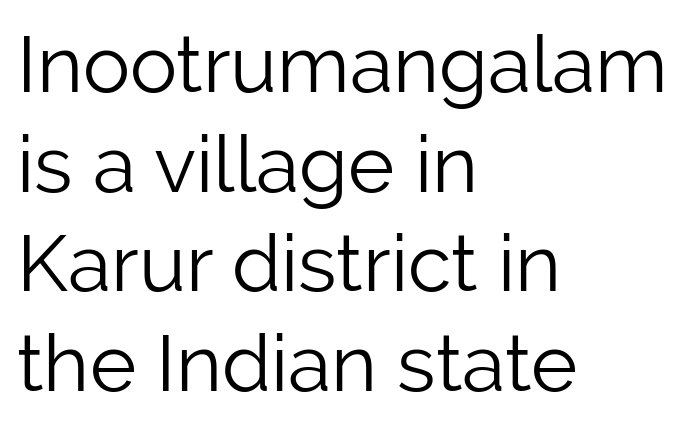
{"serif": "no", "italic": "no", "bold": "no", "weight": "light", "width": "normal", "stroke_contrast": "low", "x_height": "medium", "monospaced": "no", "underline": "no", "align": "left", "line_spacing": "normal", "line_spacing_ratio": 1.26, "letter_spacing": "normal", "letter_spacing_em": 0.0, "glyph_px": 79}
